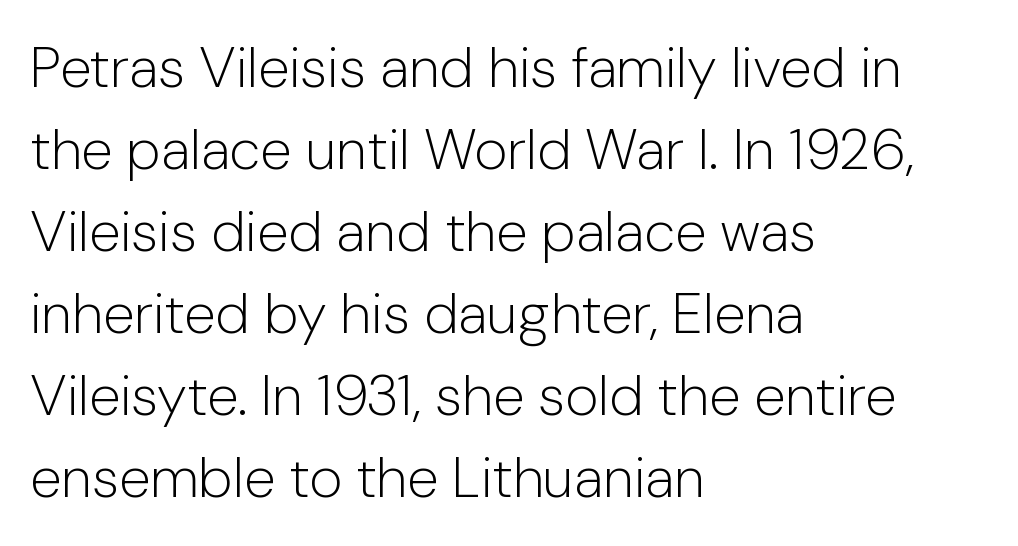
Q: Is the text bold? A: No.
Q: Is the text italic (slanted)? A: No, it is upright.
Q: Is the typeface a serif or a sans-serif typeface? A: Sans-serif.
Q: Is the text underlined? A: No.
Q: How is the paragraph aligned? A: Left-aligned.
Q: Is the spacing between letters normal or unusually wide? A: Normal.
Q: Is the spacing between lines tight, normal or loose? A: Normal.
Q: Width (condensed, normal, or wide)? A: Normal.
Q: Stroke contrast? A: Low.
Q: x-height? A: Medium.
Q: Monospaced? A: No.
